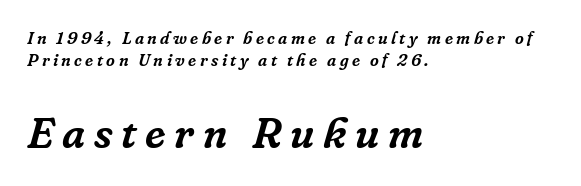
Leading matches the norm, producing a regular column. Reading down the block, your eye returns to a fixed left position each line. Varying glyph widths throughout — classic text-font behaviour. Italic: yes, the glyphs are oblique. Just letters on the line, the space beneath them empty. Reading top to bottom, the characters get bigger at the block break.
